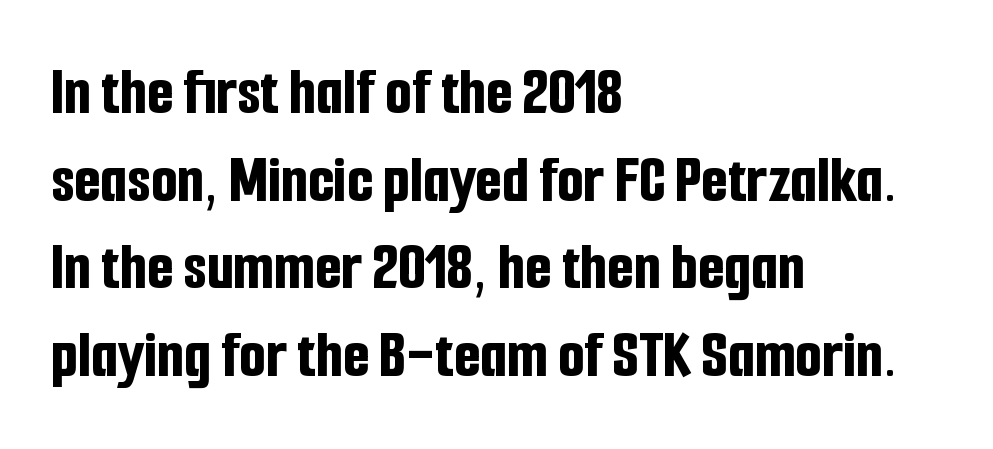
Designer's note — italics off, roman on. In terms of leading, this rendering sits right in the middle. Nobody drew a line under any word here. Typographically, this falls in the sans-serif category. Reading down the block, your eye returns to a fixed left position each line.
